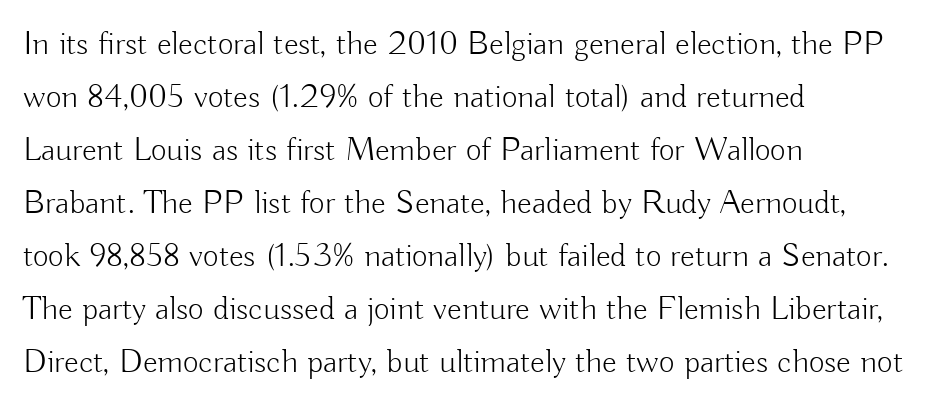
Descenders are the only things crossing below the line. A light-to-regular cut is what we see here. Do the characters align in a grid? No, the font is proportional. The specimen reads as upright at a glance.
